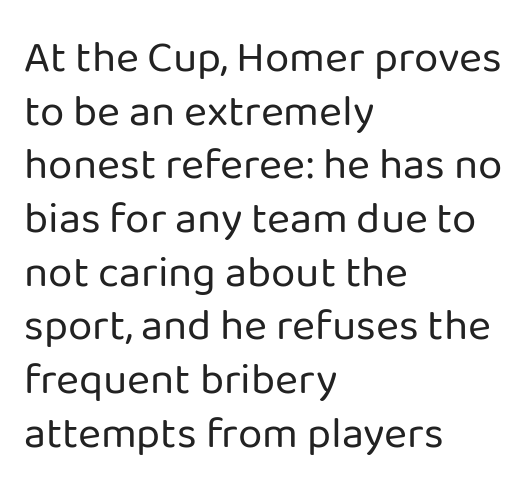
Q: Is the text bold? A: No.
Q: Is the text italic (slanted)? A: No, it is upright.
Q: Is the typeface a serif or a sans-serif typeface? A: Sans-serif.
Q: Is the text underlined? A: No.
Q: How is the paragraph aligned? A: Left-aligned.
Q: Is the spacing between letters normal or unusually wide? A: Normal.
Q: Width (condensed, normal, or wide)? A: Normal.
Q: Stroke contrast? A: Low.
Q: x-height? A: Medium.
Q: Monospaced? A: No.
